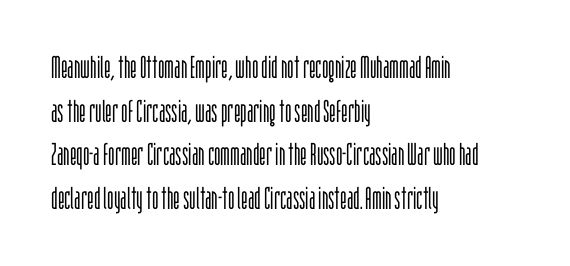
Q: Is the text bold? A: No.
Q: Is the text italic (slanted)? A: No, it is upright.
Q: Is the typeface a serif or a sans-serif typeface? A: Sans-serif.
Q: Is the text underlined? A: No.
Q: How is the paragraph aligned? A: Left-aligned.
Q: Is the spacing between letters normal or unusually wide? A: Normal.
Q: Is the spacing between lines tight, normal or loose? A: Normal.
Q: Width (condensed, normal, or wide)? A: Condensed.
Q: Stroke contrast? A: Low.
Q: x-height? A: Large.
Q: Monospaced? A: No.
